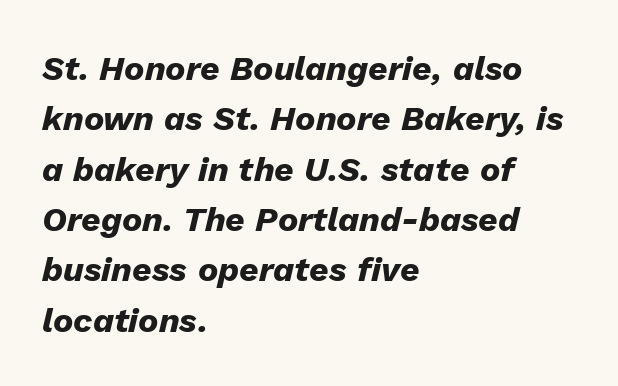
{"italic": "yes", "lean": "right", "slant_degrees": 13, "bold": "yes", "weight": "heavy", "width": "normal", "stroke_contrast": "low", "x_height": "medium", "monospaced": "no", "underline": "no", "align": "left", "line_spacing": "normal", "line_spacing_ratio": 1.48, "letter_spacing": "normal", "letter_spacing_em": 0.0, "glyph_px": 34}
